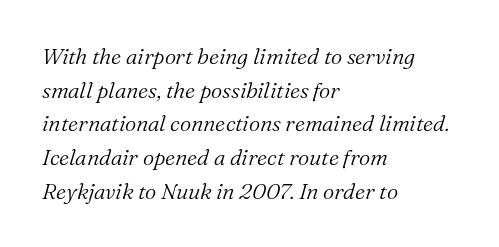
{"italic": "yes", "lean": "right", "slant_degrees": 16, "bold": "no", "underline": "no", "align": "left", "line_spacing": "normal", "line_spacing_ratio": 1.53, "letter_spacing": "normal", "letter_spacing_em": 0.0, "glyph_px": 22}
